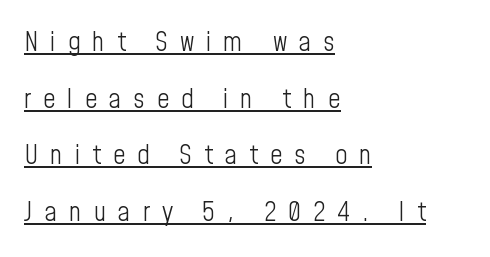
A student would call this left alignment; a typographer would say flush left, rag right. A great deal of white space separates one row of letters from the next. The line texture is sparse and dotted thanks to wide tracking. Weight: not bold — regular or lighter. No italicization has been applied; the sample stays upright. A rule runs beneath these lines of type.
